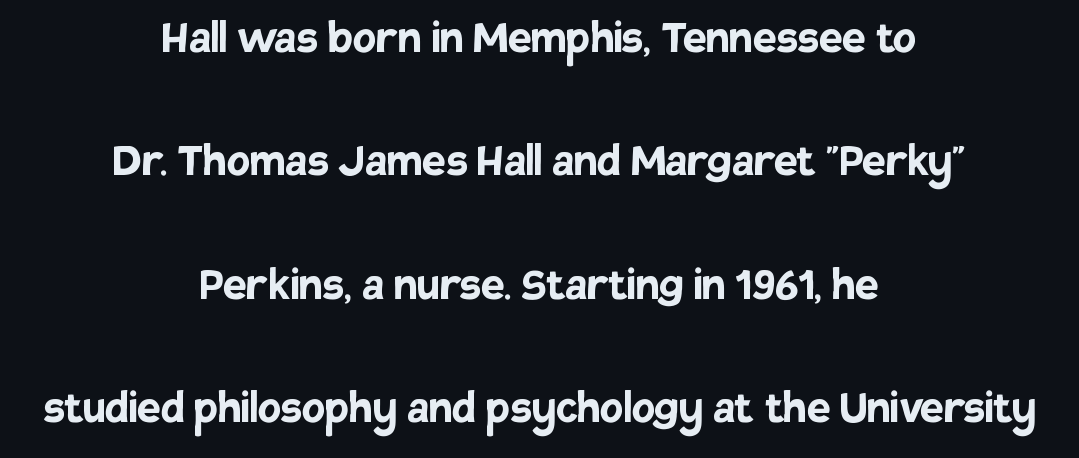
Q: Is the text bold? A: Yes.
Q: Is the text italic (slanted)? A: No, it is upright.
Q: Is the typeface a serif or a sans-serif typeface? A: Sans-serif.
Q: Is the text underlined? A: No.
Q: How is the paragraph aligned? A: Centered.
Q: Is the spacing between letters normal or unusually wide? A: Normal.
Q: Is the spacing between lines tight, normal or loose? A: Loose.
Q: Width (condensed, normal, or wide)? A: Normal.
Q: Stroke contrast? A: Low.
Q: x-height? A: Large.
Q: Monospaced? A: No.
